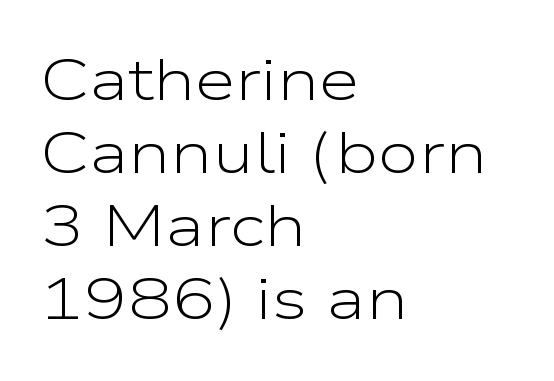
The image shows 59 px light, wide sans-serif type, upright; set left-aligned, line spacing 1.24x, normal letter spacing, not underlined; low stroke contrast and a medium x-height.
